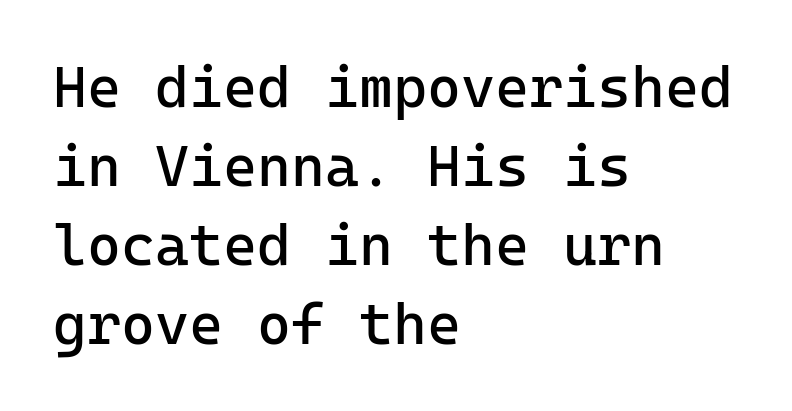
{"serif": "no", "italic": "no", "bold": "no", "weight": "regular", "width": "normal", "stroke_contrast": "low", "x_height": "medium", "monospaced": "yes", "underline": "no", "align": "left", "line_spacing": "normal", "line_spacing_ratio": 1.36, "letter_spacing": "normal", "letter_spacing_em": 0.0, "glyph_px": 58}
